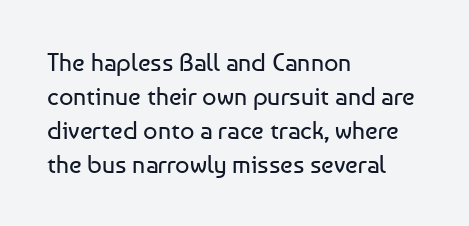
{"italic": "no", "bold": "no", "underline": "no", "align": "left", "line_spacing": "normal", "line_spacing_ratio": 1.36, "letter_spacing": "normal", "letter_spacing_em": 0.0, "glyph_px": 25}
